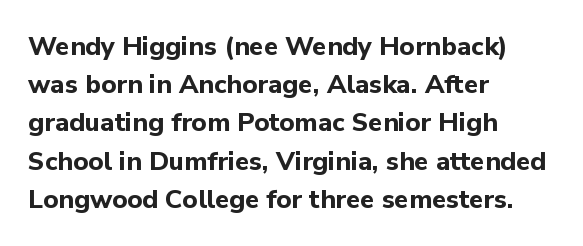
The image shows 26 px bold type, upright; set left-aligned, normal line spacing (1.47x), normal letter spacing, not underlined.
